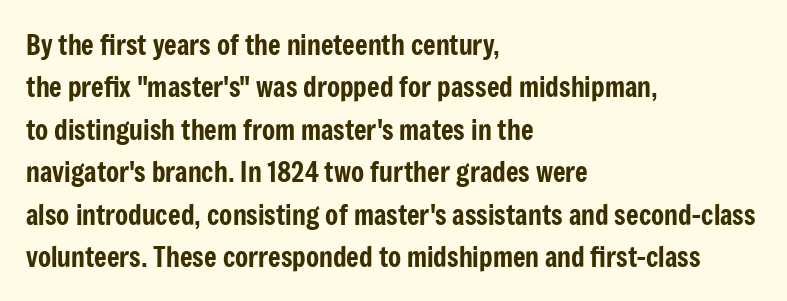
{"italic": "no", "underline": "no", "align": "left", "line_spacing": "normal", "line_spacing_ratio": 1.57, "letter_spacing": "normal", "letter_spacing_em": 0.0, "glyph_px": 27}
